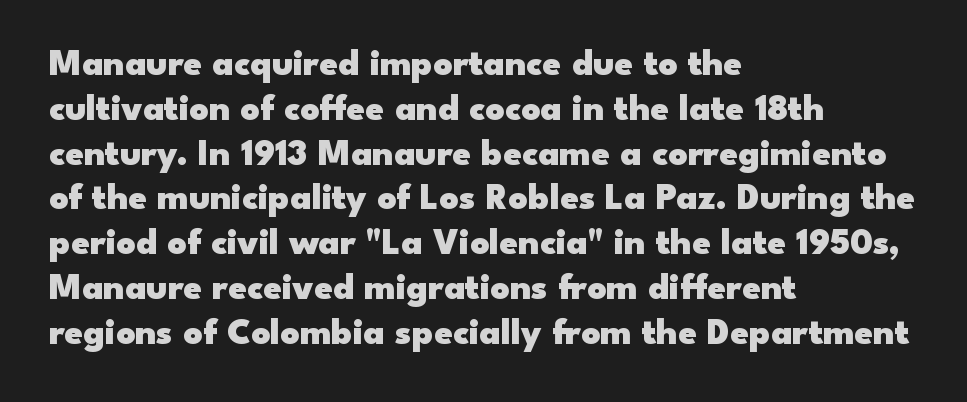
{"serif": "no", "italic": "no", "bold": "yes", "weight": "heavy", "width": "wide", "stroke_contrast": "low", "x_height": "small", "monospaced": "no", "underline": "no", "align": "left", "line_spacing_ratio": 1.21, "letter_spacing": "normal", "letter_spacing_em": 0.0, "glyph_px": 37}
